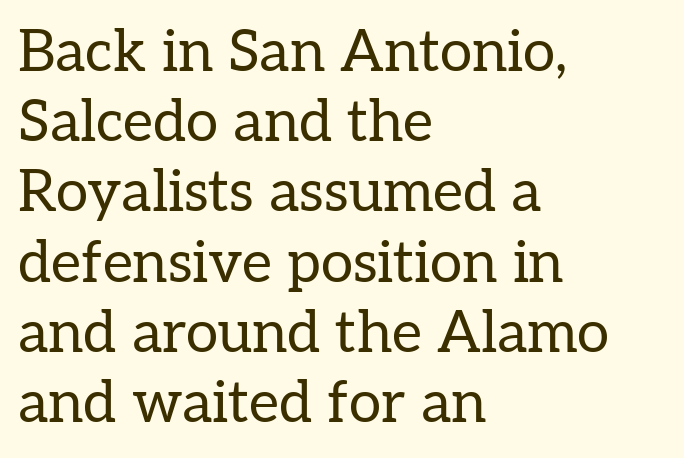
The passage shown is typed in a proportional face where columns would drift. Line beginnings align vertically; line endings do not. Anything drawn beneath the words? Only blank space. Bold? No — there's no thickening of the strokes. Vertical strokes here are truly vertical.
